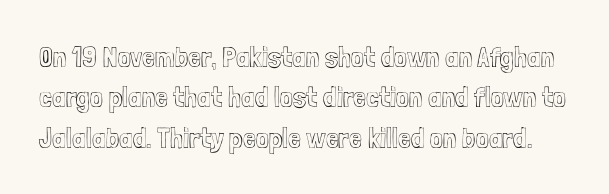
The image shows 29 px condensed type, upright; set normal line spacing (1.39x), normal letter spacing, not underlined; a medium x-height.
